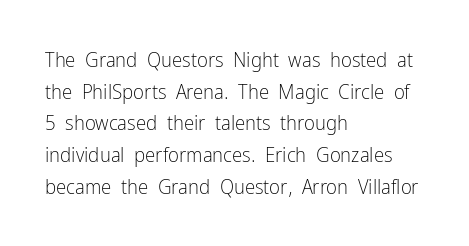
{"italic": "no", "bold": "no", "underline": "no", "align": "left", "line_spacing": "normal", "line_spacing_ratio": 1.51, "letter_spacing": "normal", "letter_spacing_em": 0.0, "glyph_px": 21}
